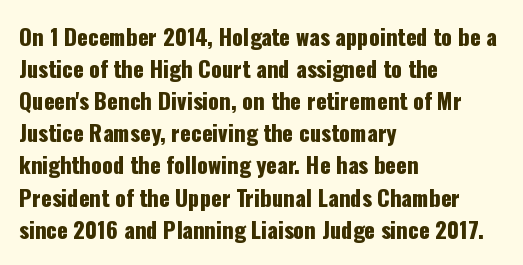
These lines were composed using upright roman letters. If you drew a ruler down the left edge, every line would touch it. In terms of leading, this rendering sits right in the middle. These lines keep a tight, regular rhythm from letter to letter. The glyphs are unaccompanied by any horizontal stroke below them.
